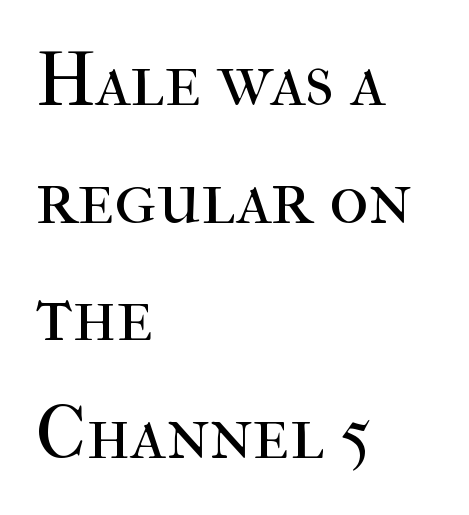
The image shows 75 px regular-weight serif type, upright; set left-aligned, normal line spacing (1.57x), normal letter spacing, not underlined; high stroke contrast and a medium x-height.
